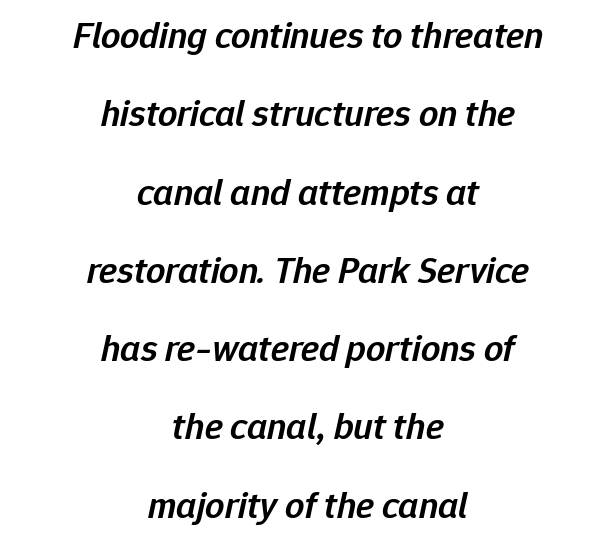
Both edges are ragged and mirror each other, which tells us the setting is centered. The letters advance in unequal steps, a hallmark of proportional type. Style check: oblique. Tracking value appears to be zero — textbook default spacing.
